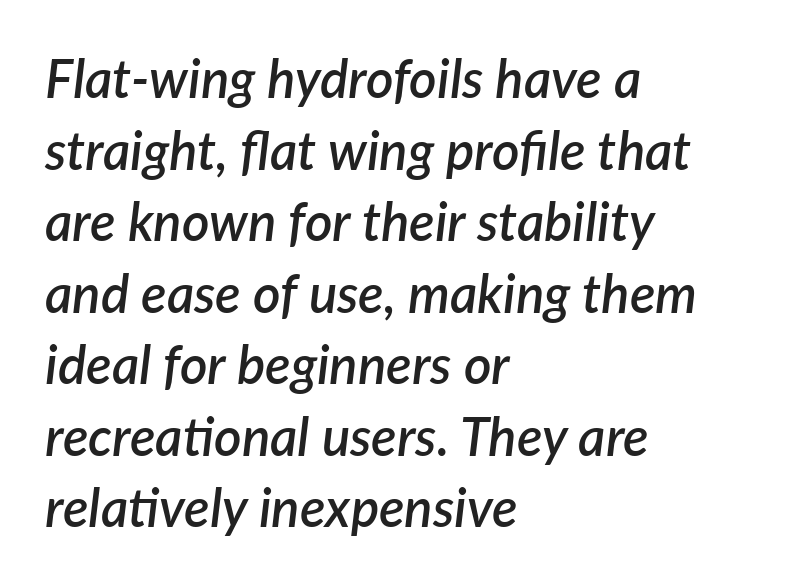
{"italic": "yes", "lean": "right", "slant_degrees": 7, "bold": "semi", "weight": "semibold", "width": "normal", "stroke_contrast": "low", "x_height": "medium", "monospaced": "no", "underline": "no", "align": "left", "line_spacing": "normal", "line_spacing_ratio": 1.35, "letter_spacing": "normal", "letter_spacing_em": 0.0, "glyph_px": 53}
